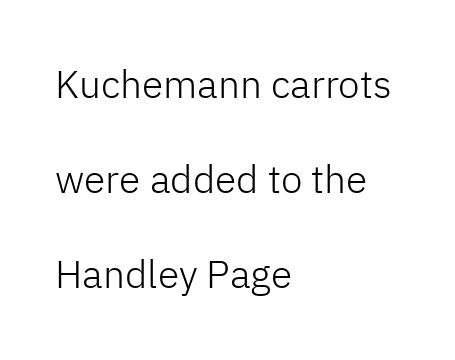
The image shows 39 px light sans-serif type, upright; set left-aligned, loose line spacing (2.43x), normal letter spacing, not underlined; low stroke contrast and a medium x-height.
